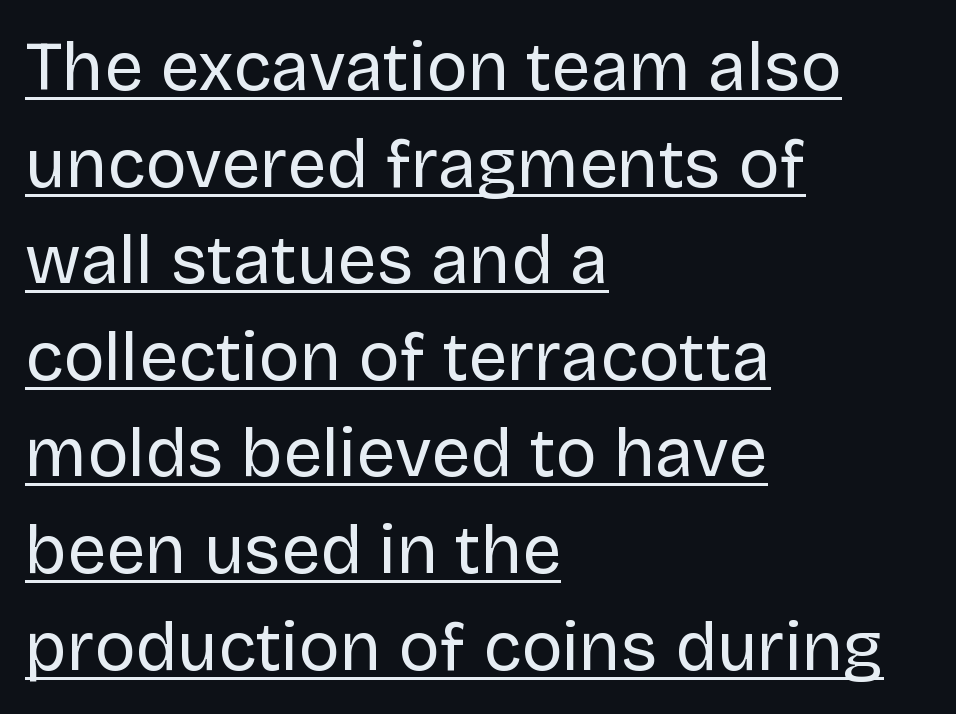
The image shows 69 px regular-weight sans-serif type, upright; set left-aligned, normal line spacing (1.4x), normal letter spacing, underlined; low stroke contrast and a large x-height.
